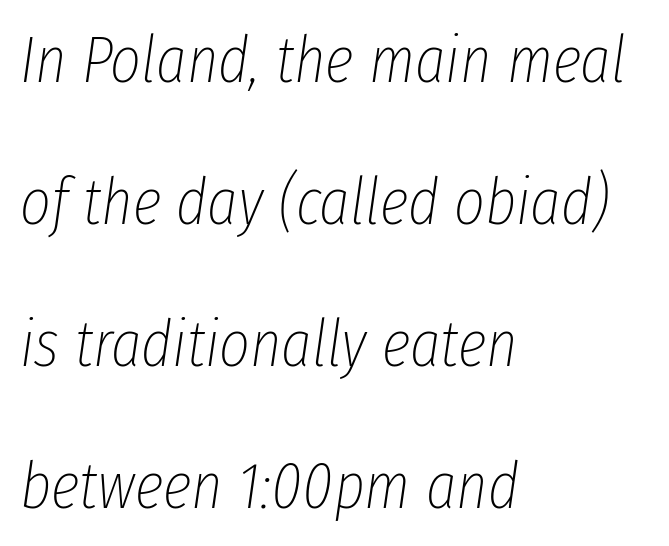
Q: Is the text bold? A: No.
Q: Is the text italic (slanted)? A: Yes, it leans right by about 8 degrees.
Q: Is the text underlined? A: No.
Q: How is the paragraph aligned? A: Left-aligned.
Q: Is the spacing between letters normal or unusually wide? A: Normal.
Q: Is the spacing between lines tight, normal or loose? A: Loose.
Q: Width (condensed, normal, or wide)? A: Condensed.
Q: Stroke contrast? A: Low.
Q: x-height? A: Medium.
Q: Monospaced? A: No.
